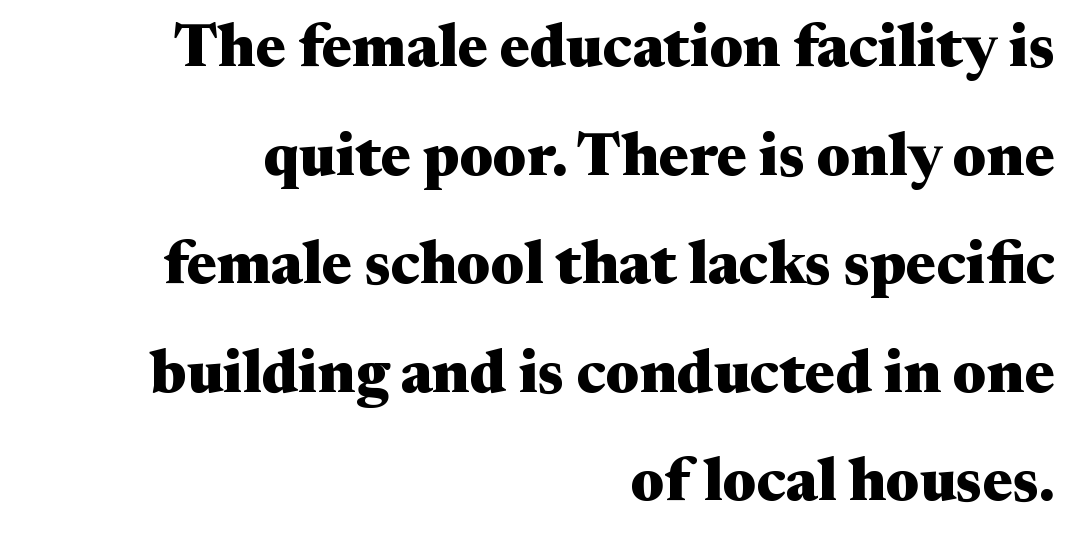
Style check: upright. Nobody touched the tracking dial on this one. The glyphs in this specimen are seriffed. The face used here is proportionally spaced, like ordinary book or web type. Horizontal alignment here is rightward, an uncommon choice for prose.
